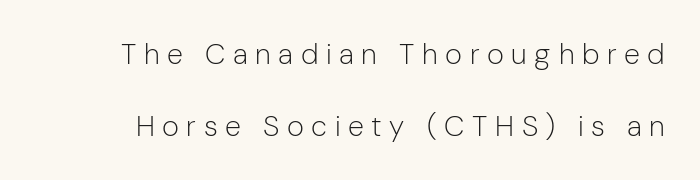
Q: Is the text bold? A: No.
Q: Is the text italic (slanted)? A: No, it is upright.
Q: Is the typeface a serif or a sans-serif typeface? A: Sans-serif.
Q: Is the text underlined? A: No.
Q: Is the spacing between letters normal or unusually wide? A: Unusually wide.
Q: Is the spacing between lines tight, normal or loose? A: Loose.
Q: Width (condensed, normal, or wide)? A: Normal.
Q: Stroke contrast? A: Low.
Q: x-height? A: Medium.
Q: Monospaced? A: No.
